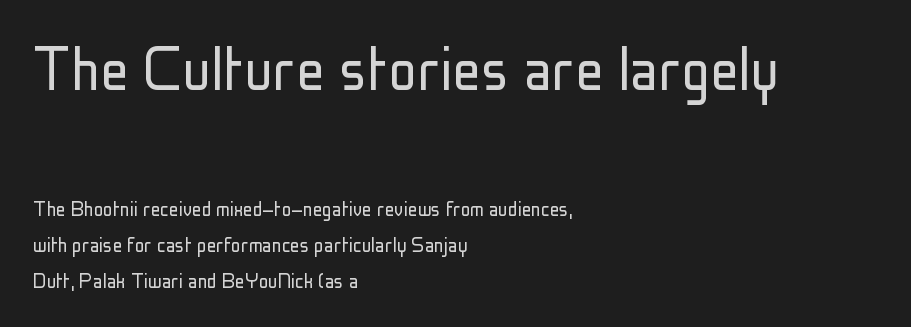
The image shows 71 px light, condensed sans-serif type, upright; set left-aligned, normal line spacing (1.5x), normal letter spacing, not underlined; the first (top) block is 2.96x larger; low stroke contrast and a medium x-height.
